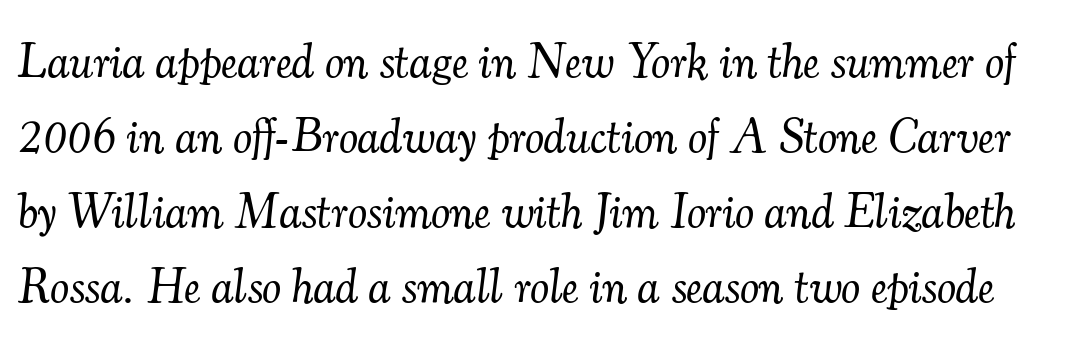
{"serif": "yes", "italic": "yes", "lean": "right", "slant_degrees": 7, "bold": "no", "weight": "light", "width": "normal", "stroke_contrast": "medium", "x_height": "small", "monospaced": "no", "underline": "no", "line_spacing": "normal", "line_spacing_ratio": 1.56, "letter_spacing": "normal", "letter_spacing_em": 0.0, "glyph_px": 48}
